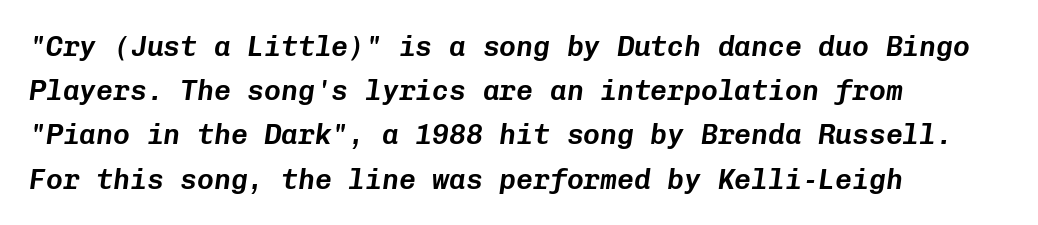
{"italic": "yes", "lean": "right", "slant_degrees": 8, "width": "normal", "stroke_contrast": "low", "x_height": "medium", "monospaced": "yes", "underline": "no", "align": "left", "line_spacing": "normal", "line_spacing_ratio": 1.58, "letter_spacing": "normal", "letter_spacing_em": 0.0, "glyph_px": 28}
